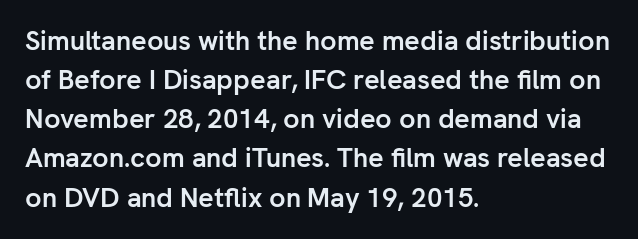
The typography opts for an upright posture over an oblique one. The face used here has the dense, thick strokes of a bold. Words float on clear page, feet unadorned. The typesetter chose a ragged-right arrangement here.
